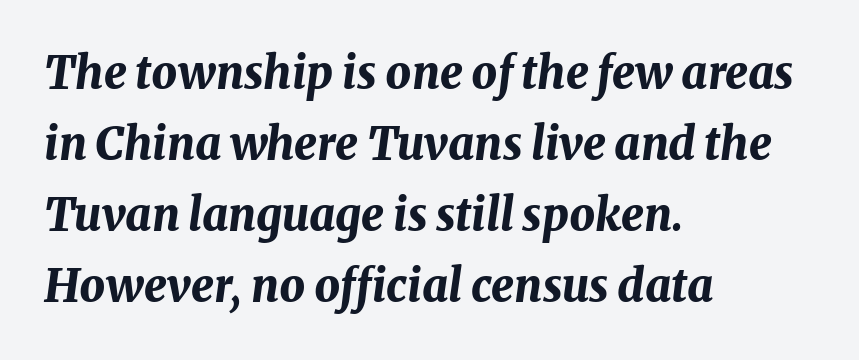
The image shows 45 px bold type, italic (leaning right); set left-aligned, normal line spacing (1.58x), normal letter spacing, not underlined; medium stroke contrast and a medium x-height.
